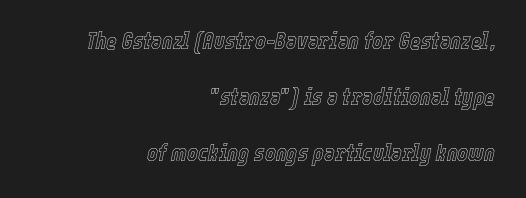
The image shows 23 px text type, italic (leaning right); set right-aligned, loose line spacing (2.44x), normal letter spacing, not underlined.
